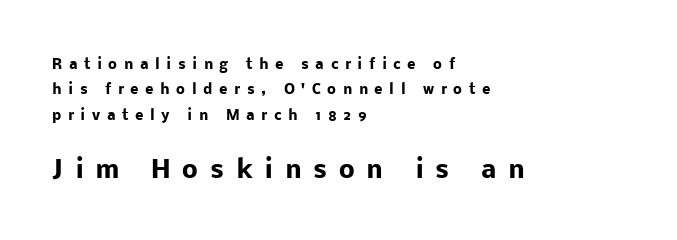
The image shows 25 px bold type, upright; set left-aligned, line spacing 1.81x, unusually wide letter spacing (+0.47 em), not underlined; the second (bottom) block is 1.79x larger.
